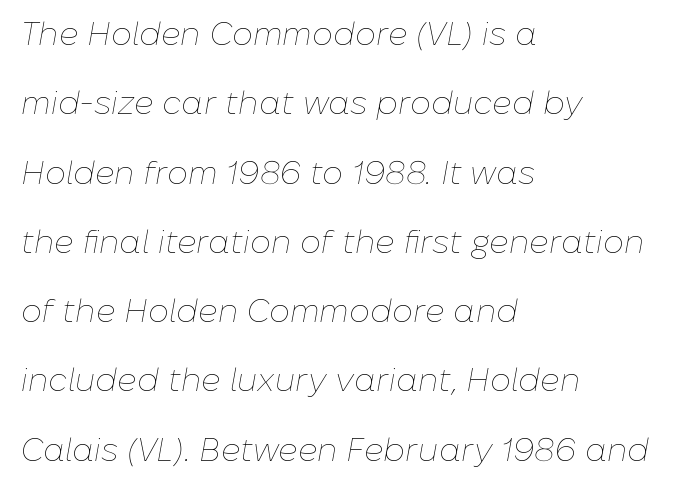
The strokes carry an ordinary text weight at most. A great deal of white space separates one row of letters from the next. Compared with typical body copy, the letter spacing here is the same. The area under the type is left untouched. This sample uses an oblique cut, with every glyph tilted off the vertical. Compared with a centered layout, this one pins lines to the left instead.
